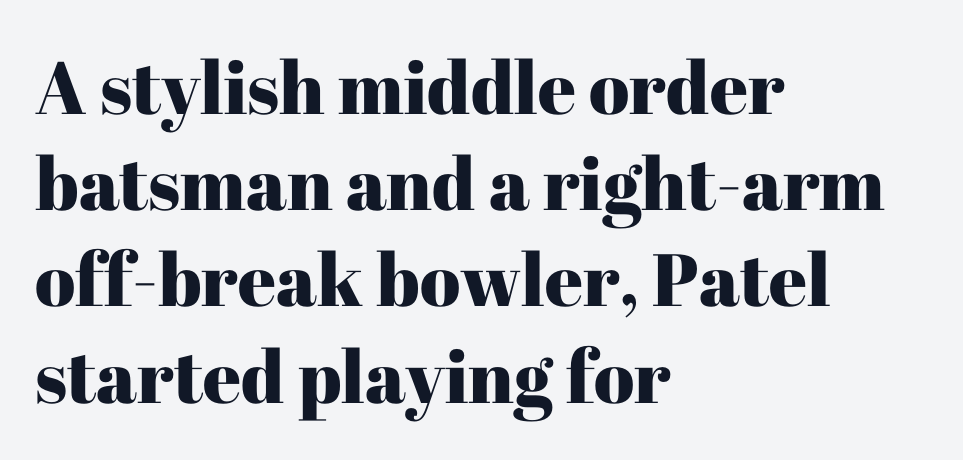
Q: Is the text italic (slanted)? A: No, it is upright.
Q: Is the typeface a serif or a sans-serif typeface? A: Serif.
Q: Is the text underlined? A: No.
Q: How is the paragraph aligned? A: Left-aligned.
Q: Is the spacing between letters normal or unusually wide? A: Normal.
Q: Is the spacing between lines tight, normal or loose? A: Normal.
Q: Width (condensed, normal, or wide)? A: Normal.
Q: Stroke contrast? A: High.
Q: x-height? A: Medium.
Q: Monospaced? A: No.
